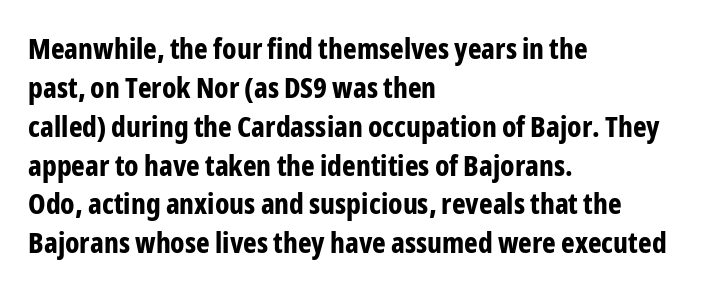
Any mark beneath the type? The region is blank. The compositor pushed each line to the left boundary. Vertically, the passage feels balanced, rows spaced as you'd expect. Weight check: bold — yes, fully. Is this a fixed-width face? No — the glyphs have proportional, varying widths.
